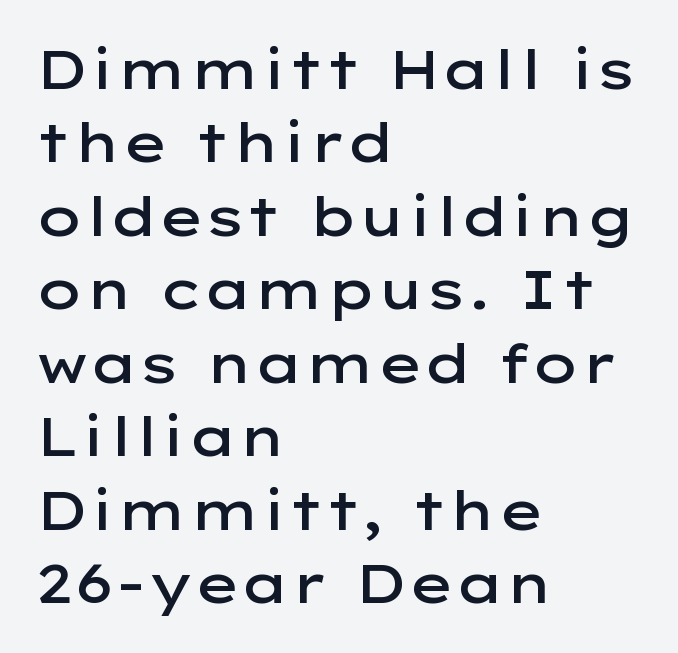
Tracking value appears to be zero — textbook default spacing. You can tell it's not italic because the verticals are truly vertical. Is this a fixed-width face? No — the glyphs have proportional, varying widths. Is the block centered? No — it sits flush against the left margin. A bit beefed up — I'd call it semibold rather than bold. Descenders are the only things crossing below the line.
